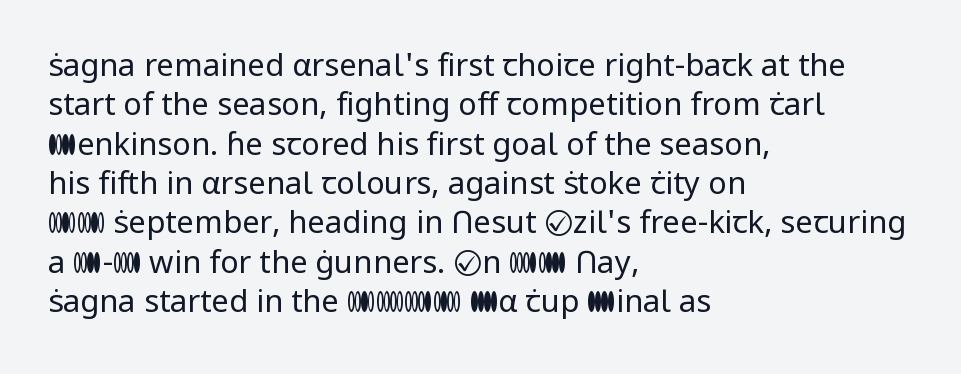
The image shows 31 px regular-weight sans-serif type, upright; set left-aligned, normal line spacing (1.27x), normal letter spacing, not underlined; low stroke contrast and a medium x-height.
